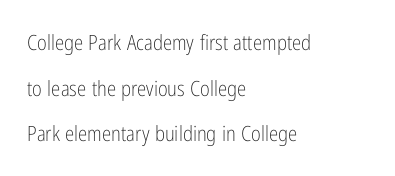
Q: Is the text bold? A: No.
Q: Is the text italic (slanted)? A: No, it is upright.
Q: Is the text underlined? A: No.
Q: How is the paragraph aligned? A: Left-aligned.
Q: Is the spacing between letters normal or unusually wide? A: Normal.
Q: Is the spacing between lines tight, normal or loose? A: Loose.
